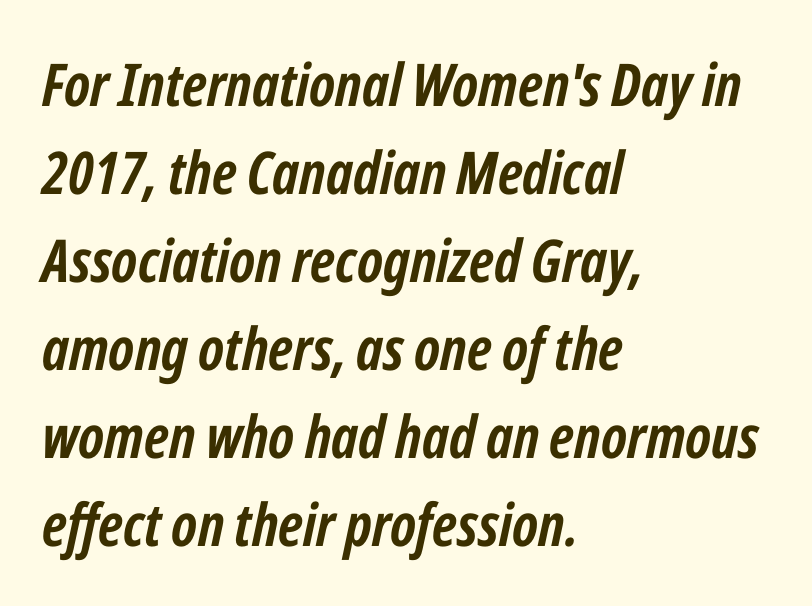
The image shows 59 px semibold, condensed type, italic (leaning right); set left-aligned, normal line spacing (1.49x), normal letter spacing, not underlined; low stroke contrast and a medium x-height.
